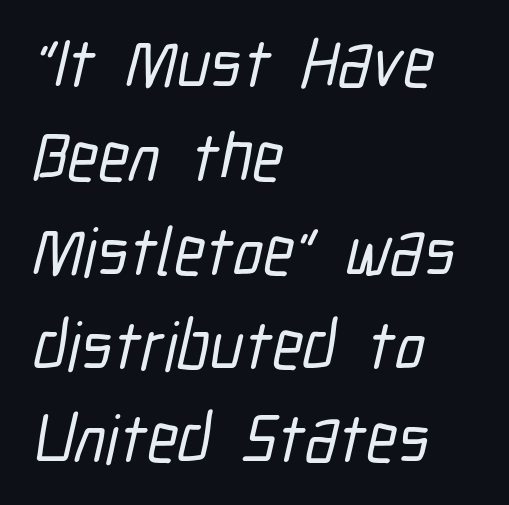
The image shows 68 px condensed sans-serif type; set left-aligned, normal line spacing (1.38x), normal letter spacing, not underlined; low stroke contrast and a medium x-height.
